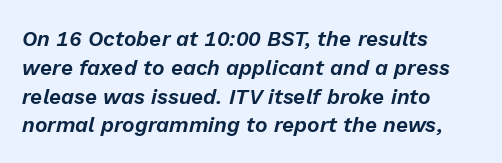
The image shows 21 px text type, italic (leaning right); set left-aligned, normal line spacing (1.37x), normal letter spacing, not underlined.
